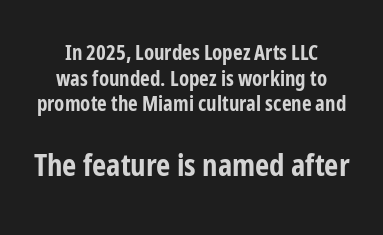
The image shows 31 px bold, condensed sans-serif type, upright; set centered, line spacing 1.22x, normal letter spacing, not underlined; the second (bottom) block is 1.48x larger; low stroke contrast and a medium x-height.
